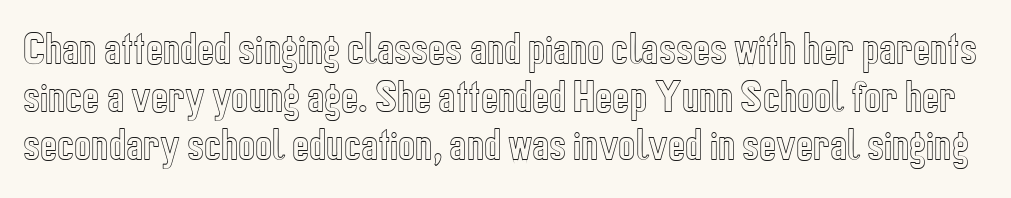
The image shows 36 px condensed type, upright; set normal line spacing (1.34x), normal letter spacing, not underlined; a medium x-height.
